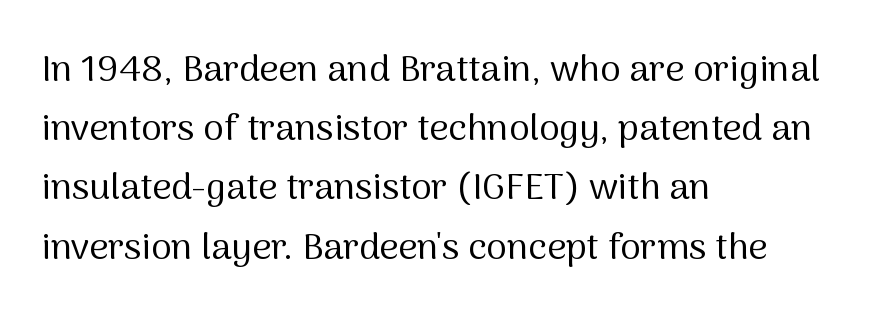
In terms of leading, this rendering sits right in the middle. These lines are rendered in a variable-pitch font. If you drew a line through each stem, it would be perfectly vertical. Honestly, there is no underline to notice here at all. The typesetting does not lean heavy: it is not bold. One-word summary of the alignment: left.
